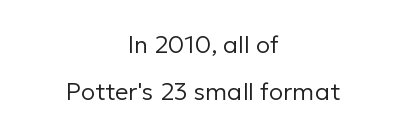
The image shows 24 px text type, upright; set centered, loose line spacing (1.94x), normal letter spacing, not underlined.
